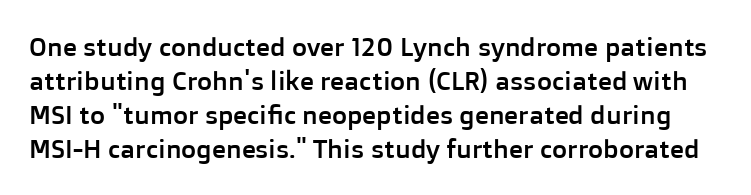
Posture: vertical. Glyph-to-glyph distance matches everyday printed text. Horizontal bands of white between lines are of average thickness. The passage shown is not underscored anywhere.
